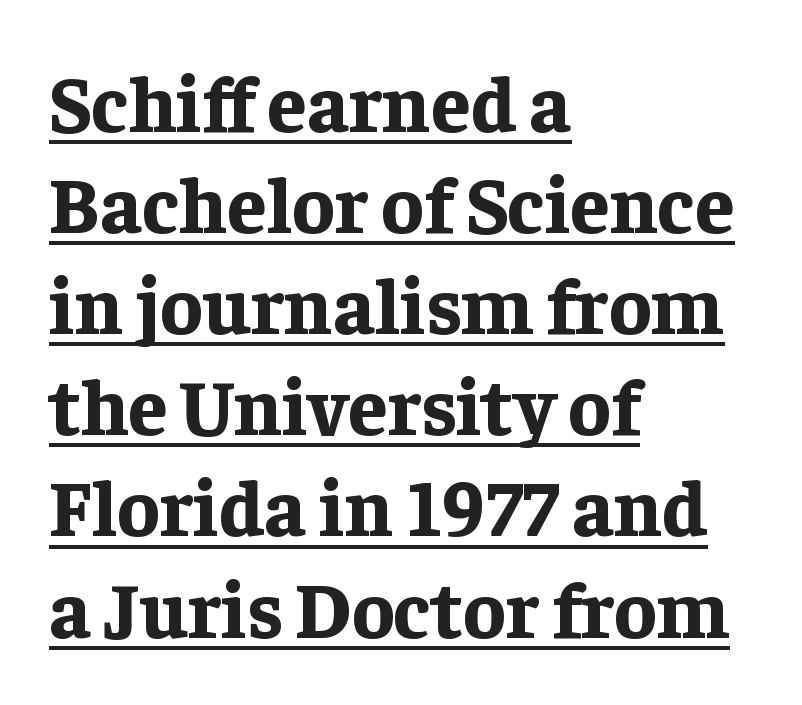
The image shows 79 px bold serif type, upright; set left-aligned, normal line spacing (1.28x), normal letter spacing, underlined; low stroke contrast and a medium x-height.
